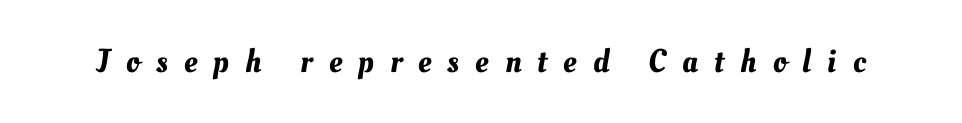
The image shows 33 px text type; set unusually wide letter spacing (+0.49 em), not underlined; medium stroke contrast and a small x-height.
